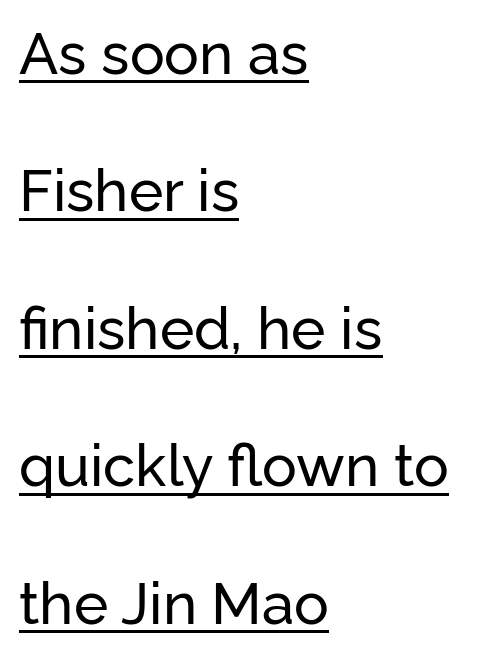
The image shows 58 px sans-serif type, upright; set left-aligned, loose line spacing (2.37x), normal letter spacing, underlined; low stroke contrast and a medium x-height.
